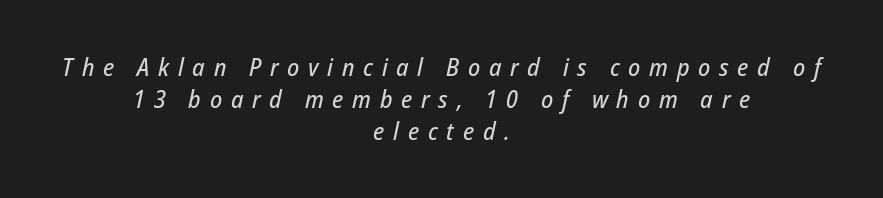
The image shows 25 px text type, italic (leaning right); set centered, normal line spacing (1.29x), unusually wide letter spacing (+0.35 em), not underlined.
